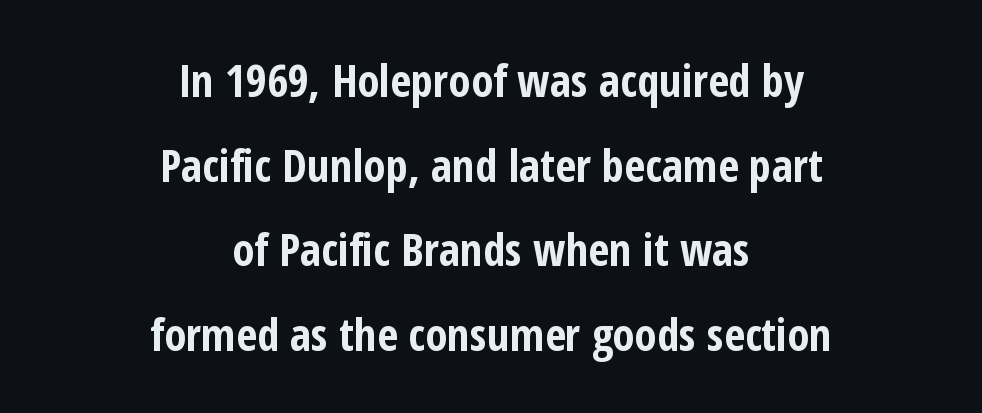
{"serif": "no", "italic": "no", "bold": "yes", "weight": "bold", "width": "condensed", "stroke_contrast": "low", "x_height": "medium", "monospaced": "no", "underline": "no", "align": "center", "line_spacing_ratio": 1.88, "letter_spacing": "normal", "letter_spacing_em": 0.0, "glyph_px": 45}
